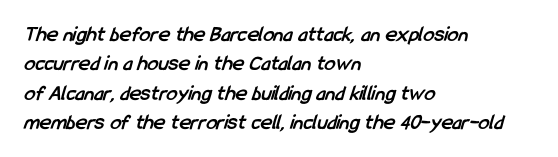
{"bold": "yes", "underline": "no", "align": "left", "line_spacing": "normal", "line_spacing_ratio": 1.33, "letter_spacing": "normal", "letter_spacing_em": 0.0, "glyph_px": 22}
